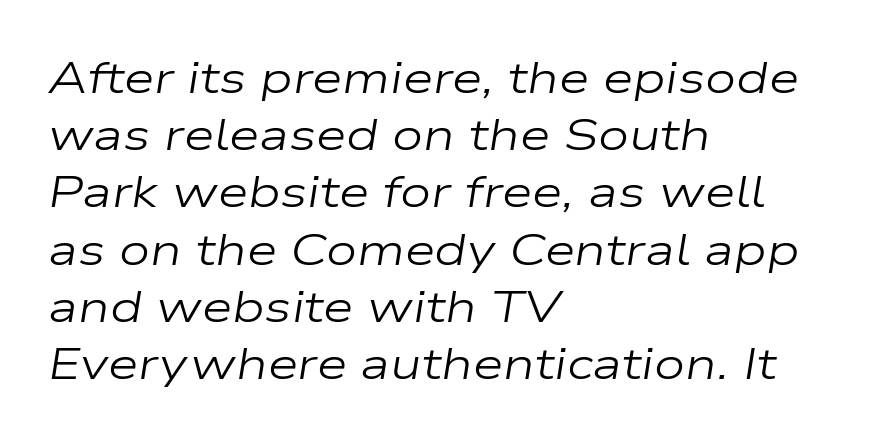
Quick note: italic. Is the letter spacing exaggerated? No — it looks like the ordinary default. Unbolded letterforms with no extra heft. The strip under each line holds only bare page.
